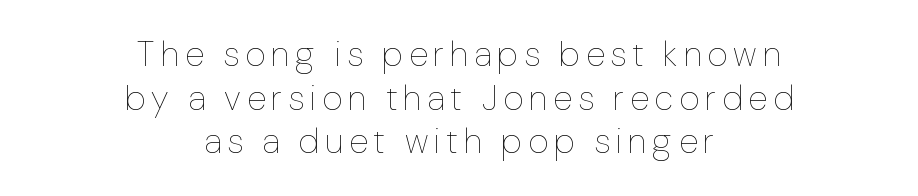
{"italic": "no", "bold": "no", "weight": "thin", "width": "normal", "stroke_contrast": "low", "x_height": "medium", "monospaced": "no", "underline": "no", "align": "center", "line_spacing": "normal", "line_spacing_ratio": 1.25, "glyph_px": 35}
